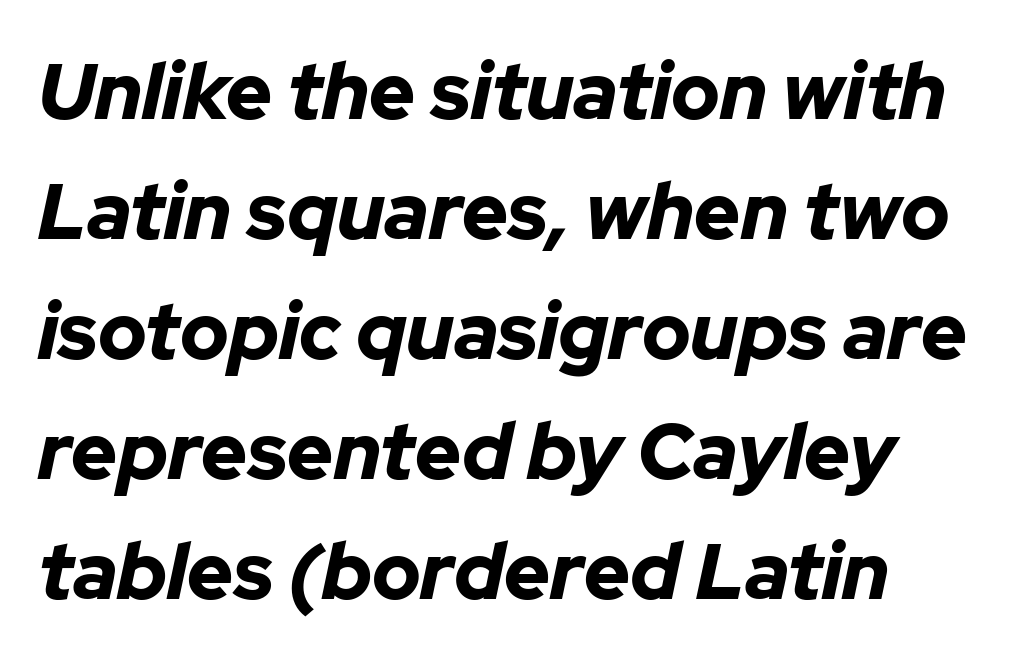
Q: Is the text bold? A: Yes.
Q: Is the text italic (slanted)? A: Yes, it leans right by about 12 degrees.
Q: Is the text underlined? A: No.
Q: How is the paragraph aligned? A: Left-aligned.
Q: Is the spacing between letters normal or unusually wide? A: Normal.
Q: Is the spacing between lines tight, normal or loose? A: Normal.
Q: Width (condensed, normal, or wide)? A: Normal.
Q: Stroke contrast? A: Low.
Q: x-height? A: Medium.
Q: Monospaced? A: No.
